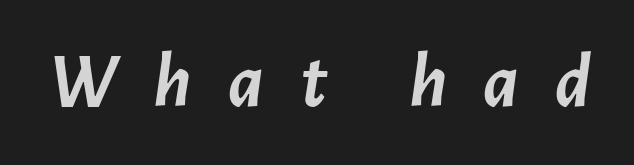
Q: Is the text bold? A: Yes.
Q: Is the text italic (slanted)? A: Yes, it leans right by about 7 degrees.
Q: Is the text underlined? A: No.
Q: Is the spacing between letters normal or unusually wide? A: Unusually wide.
Q: Width (condensed, normal, or wide)? A: Normal.
Q: Stroke contrast? A: Low.
Q: x-height? A: Medium.
Q: Monospaced? A: No.
